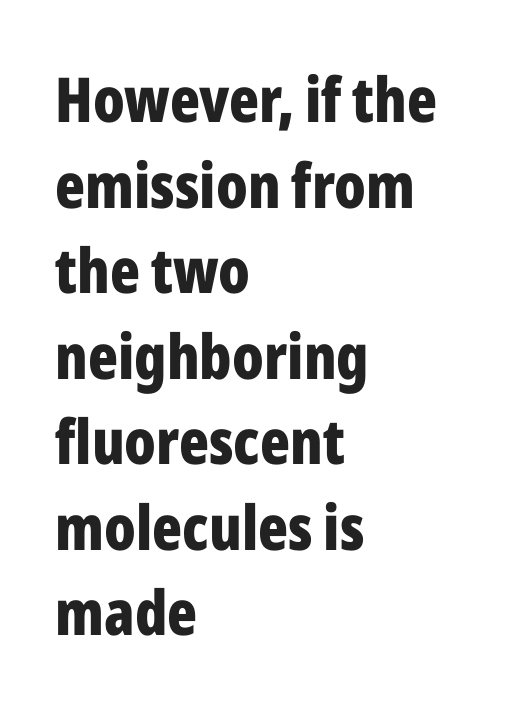
{"serif": "no", "italic": "no", "bold": "yes", "weight": "bold", "width": "condensed", "stroke_contrast": "low", "x_height": "medium", "monospaced": "no", "underline": "no", "align": "left", "line_spacing": "normal", "line_spacing_ratio": 1.38, "letter_spacing": "normal", "letter_spacing_em": 0.0, "glyph_px": 62}
